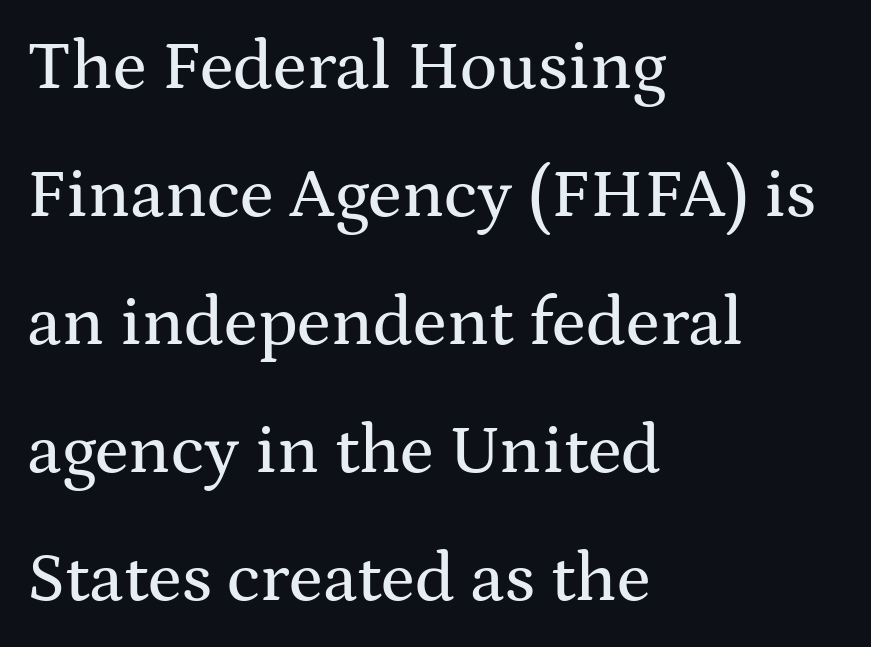
Alignment: flush left. Looks like regular typesetting: each glyph gets only the width it needs. Students, note that the glyphs here touch the page at normal intervals. The gap between lines stays unmarked. A typesetter would mark this as roman, not italic. Serif or sans? Serif — the stroke terminals have little feet.
